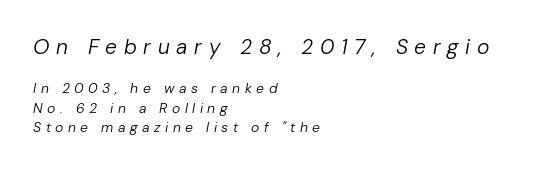
{"italic": "yes", "lean": "right", "slant_degrees": 10, "bold": "no", "underline": "no", "align": "left", "line_spacing": "normal", "line_spacing_ratio": 1.4, "letter_spacing": "wide", "letter_spacing_em": 0.32, "larger_block": "first", "size_ratio": 1.5, "glyph_px": 21}
